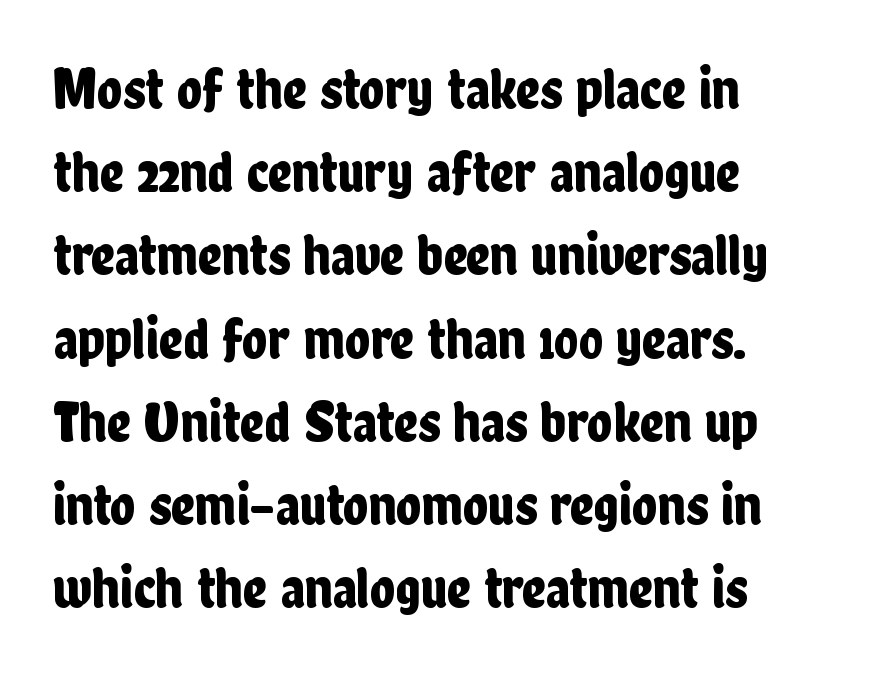
The face used here is proportionally spaced, like ordinary book or web type. Each word holds together tightly as a unit, with standard inter-letter gaps. A sans-serif font was chosen for this passage. Quick note: underline off.
